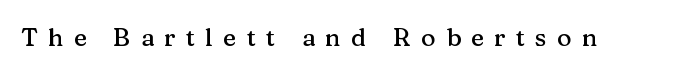
Posture: upright roman. Beneath every word, the page is bare. Someone cranked the tracking dial way up on this one.
